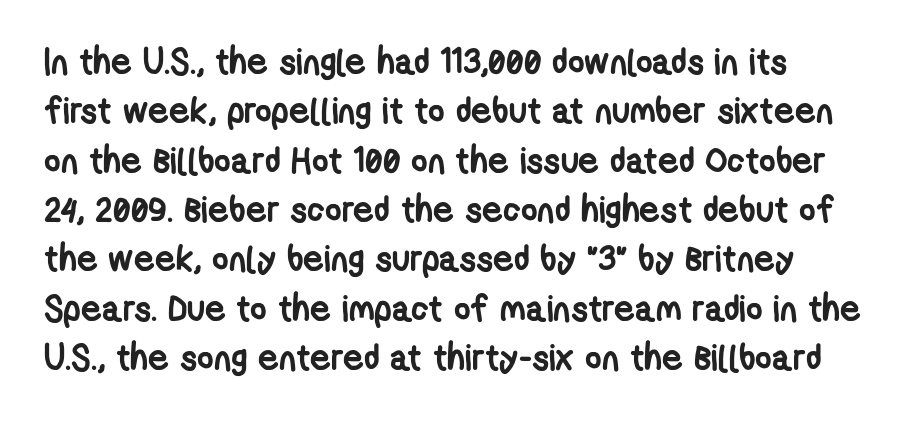
What stands out about the letter spacing? Nothing — it is the standard amount. Check the space under the baseline: it is left empty. These lines are composed in type without serifs. The space between consecutive lines is moderate. I'd describe the lettering as bold — thick and assertive. Character widths vary here, with narrow letters taking less room than wide ones.
